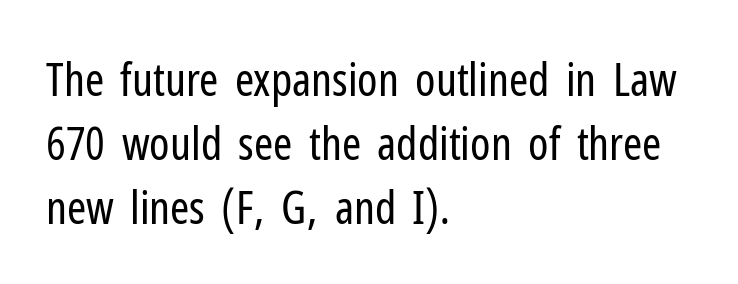
Spacing between characters is what you'd get straight out of the box. In terms of leading, this rendering sits right in the middle. Horizontally, the lines are justified to the leading edge only. Descenders hang freely into open space. Character widths vary here, with narrow letters taking less room than wide ones. Heaviness? Minimal to ordinary, like unemphasized prose.
